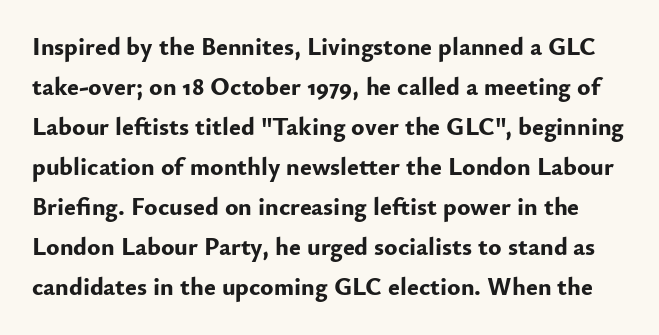
Q: Is the text bold? A: Yes.
Q: Is the text italic (slanted)? A: No, it is upright.
Q: Is the text underlined? A: No.
Q: Is the spacing between letters normal or unusually wide? A: Normal.
Q: Is the spacing between lines tight, normal or loose? A: Normal.
